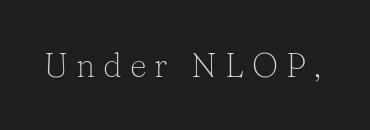
{"serif": "yes", "italic": "no", "bold": "no", "weight": "light", "width": "normal", "stroke_contrast": "low", "x_height": "medium", "monospaced": "no", "underline": "no", "letter_spacing": "wide", "letter_spacing_em": 0.24, "glyph_px": 33}
